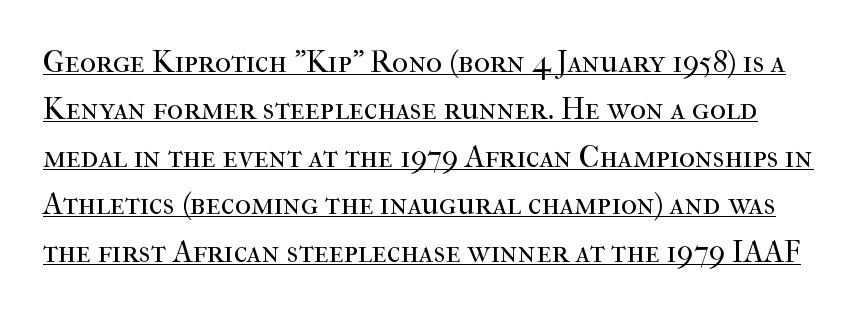
{"serif": "yes", "italic": "no", "bold": "no", "weight": "regular", "width": "normal", "stroke_contrast": "high", "x_height": "medium", "monospaced": "no", "underline": "yes", "line_spacing": "normal", "line_spacing_ratio": 1.53, "letter_spacing": "normal", "letter_spacing_em": 0.0, "glyph_px": 31}
